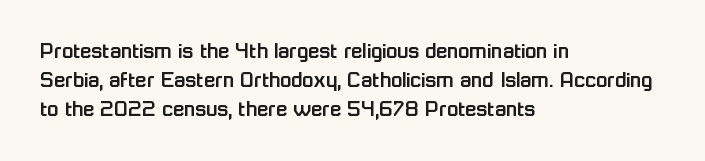
{"italic": "no", "underline": "no", "align": "left", "line_spacing": "normal", "line_spacing_ratio": 1.26, "letter_spacing": "normal", "letter_spacing_em": 0.0, "glyph_px": 23}
